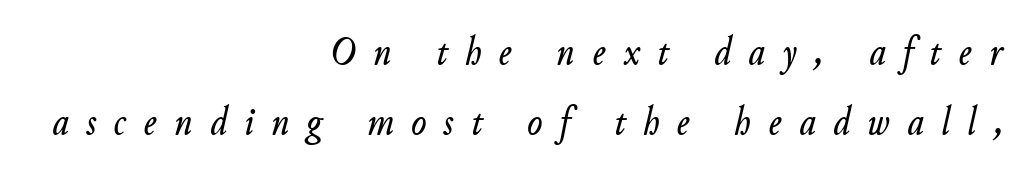
Where is the straight margin? On the right. There's an unmistakable incline to the writing here. Lines of text with bare space underneath. This sample has the flowing, uneven cadence of proportional lettering. Display-style spreading of the glyphs; the letterfit is very open.
